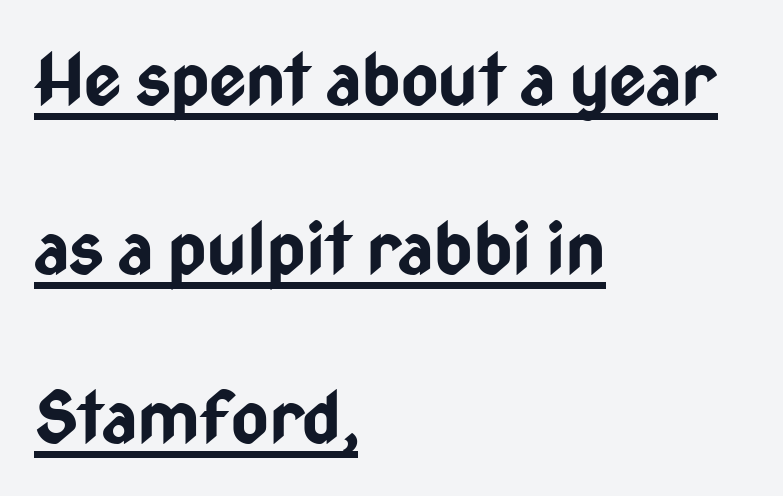
Each letter keeps its own natural width here, so spacing adapts to shape. Observe the ordinary spacing: letters are neighbours, not strangers. Look at the bottom of the vertical strokes: they stop flat, with no serifs. A rule runs beneath these lines of type. The letters stand upright; this is a roman face.
